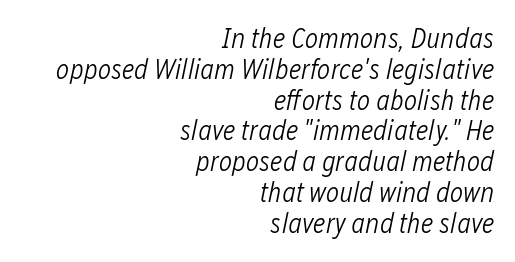
This is not heavy type; no bold has been used. Anything drawn beneath the words? Only blank space. Think of a printed novel: that variable character pitch is what you see here. If you drew a line through each stem, it would be angled.
